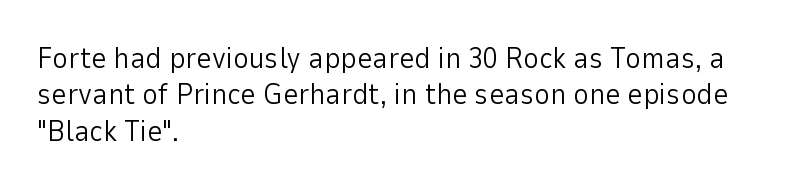
The font family rendered here belongs to the sans-serif group. Rule under the text: the space is simply empty. Think of a printed novel: that variable character pitch is what you see here. Is the block centered? No — it sits flush against the left margin. Compared with typical body copy, the letter spacing here is the same.
